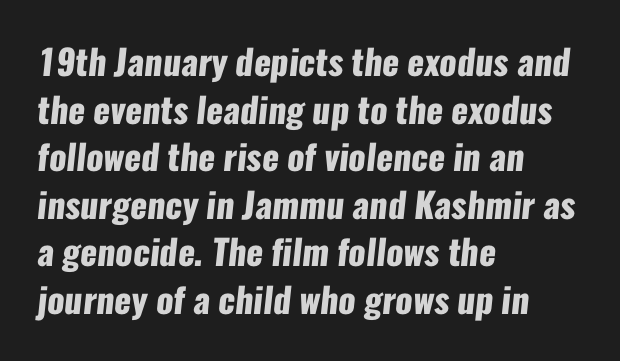
{"serif": "no", "bold": "yes", "weight": "heavy", "width": "condensed", "stroke_contrast": "low", "x_height": "medium", "monospaced": "no", "underline": "no", "align": "left", "line_spacing": "normal", "line_spacing_ratio": 1.36, "letter_spacing": "normal", "letter_spacing_em": 0.0, "glyph_px": 35}
